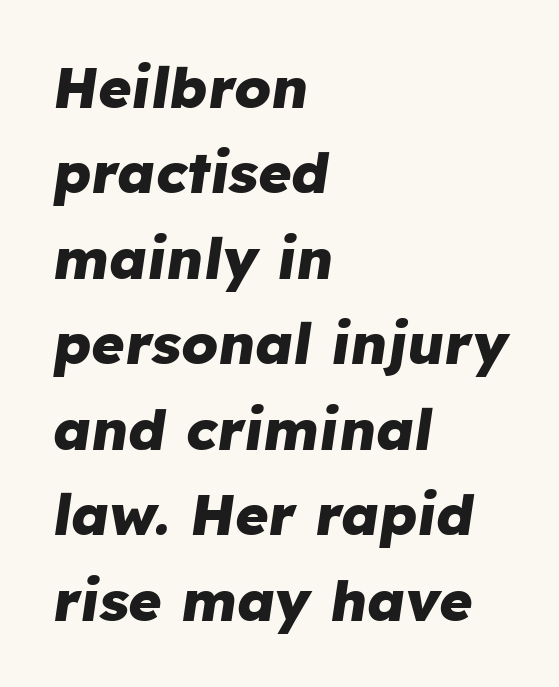
{"italic": "yes", "lean": "right", "slant_degrees": 8, "bold": "yes", "weight": "heavy", "width": "normal", "stroke_contrast": "low", "x_height": "medium", "monospaced": "no", "underline": "no", "align": "left", "line_spacing": "normal", "line_spacing_ratio": 1.5, "letter_spacing": "normal", "letter_spacing_em": 0.0, "glyph_px": 57}
